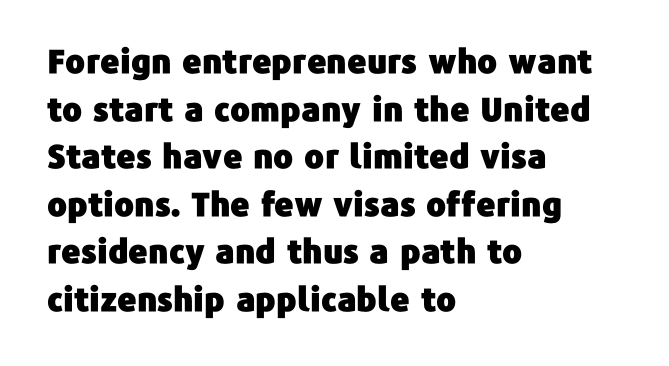
Q: Is the text italic (slanted)? A: No, it is upright.
Q: Is the typeface a serif or a sans-serif typeface? A: Sans-serif.
Q: Is the text underlined? A: No.
Q: How is the paragraph aligned? A: Left-aligned.
Q: Is the spacing between letters normal or unusually wide? A: Normal.
Q: Is the spacing between lines tight, normal or loose? A: Normal.
Q: Width (condensed, normal, or wide)? A: Normal.
Q: Stroke contrast? A: Low.
Q: x-height? A: Medium.
Q: Monospaced? A: No.
